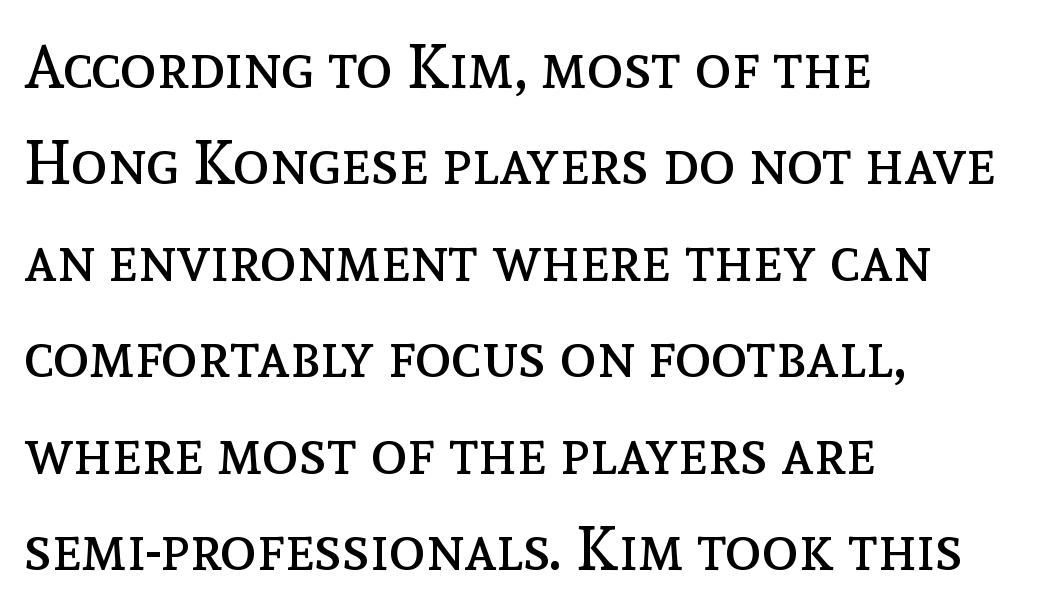
The image shows 61 px regular-weight type, upright; set left-aligned, normal line spacing (1.58x), normal letter spacing, not underlined; a medium x-height.
